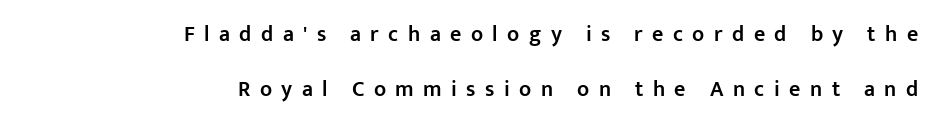
{"italic": "no", "bold": "semi", "underline": "no", "align": "right", "line_spacing": "loose", "line_spacing_ratio": 2.48, "letter_spacing": "wide", "letter_spacing_em": 0.43, "glyph_px": 22}
